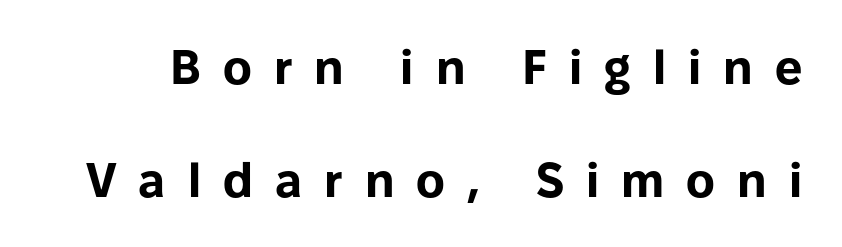
Every stem runs plumb, perpendicular to the baseline. In terms of weight, the rendering is a true, heavy bold. The face used here is rendered with a markedly widened letterfit. The letters advance in unequal steps, a hallmark of proportional type. Check the space under the baseline: it is left empty. Nothing sits at the stroke ends, so this counts as sans-serif.
